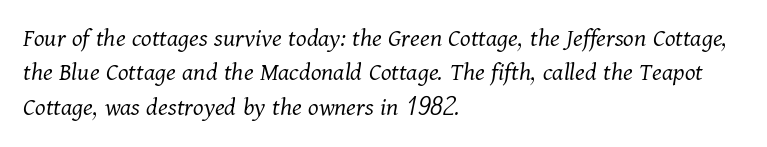
Q: Is the text bold? A: No.
Q: Is the text italic (slanted)? A: Yes, it leans right by about 11 degrees.
Q: Is the text underlined? A: No.
Q: How is the paragraph aligned? A: Left-aligned.
Q: Is the spacing between letters normal or unusually wide? A: Normal.
Q: Is the spacing between lines tight, normal or loose? A: Normal.
